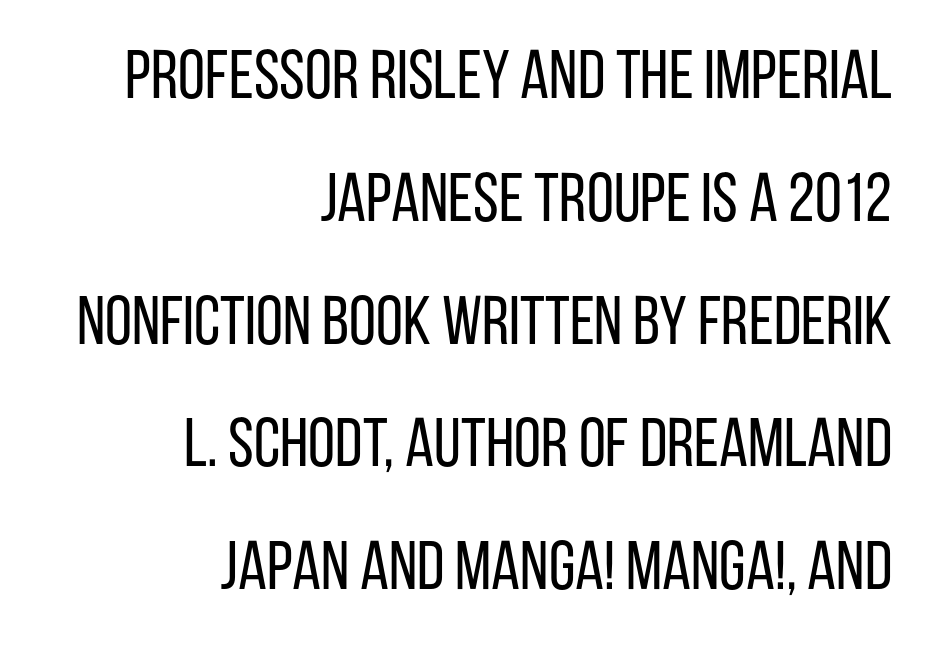
Q: Is the text bold? A: No.
Q: Is the text italic (slanted)? A: No, it is upright.
Q: Is the typeface a serif or a sans-serif typeface? A: Sans-serif.
Q: Is the text underlined? A: No.
Q: How is the paragraph aligned? A: Right-aligned.
Q: Is the spacing between letters normal or unusually wide? A: Normal.
Q: Width (condensed, normal, or wide)? A: Condensed.
Q: Stroke contrast? A: Low.
Q: x-height? A: Large.
Q: Monospaced? A: No.
